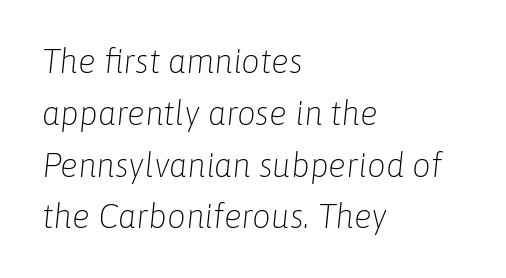
The image shows 33 px light type, italic (leaning right); set left-aligned, normal line spacing (1.57x), normal letter spacing, not underlined; low stroke contrast and a medium x-height.
